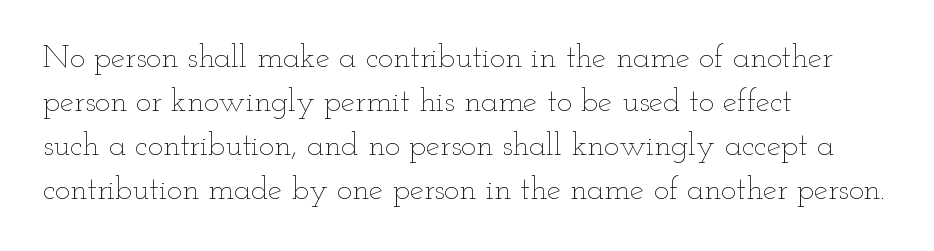
Each letter keeps its own natural width here, so spacing adapts to shape. Short and long lines alike share a common starting point at left. In terms of posture, this sample is upright. The gaps between neighbouring characters are ordinary and unremarkable. Descender tails drop into unmarked territory. Caption: face not bold, strokes unweighted.
